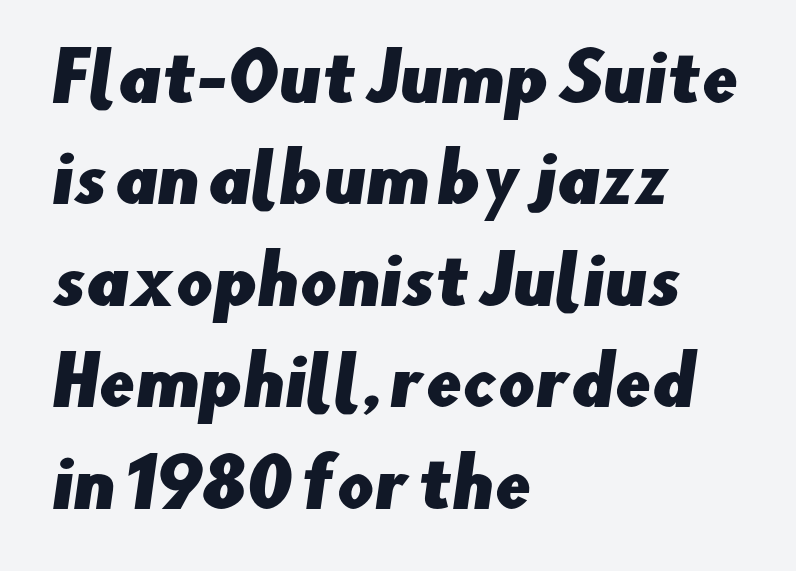
The image shows 65 px sans-serif type; set left-aligned, normal line spacing (1.56x), normal letter spacing, not underlined; low stroke contrast and a small x-height.
